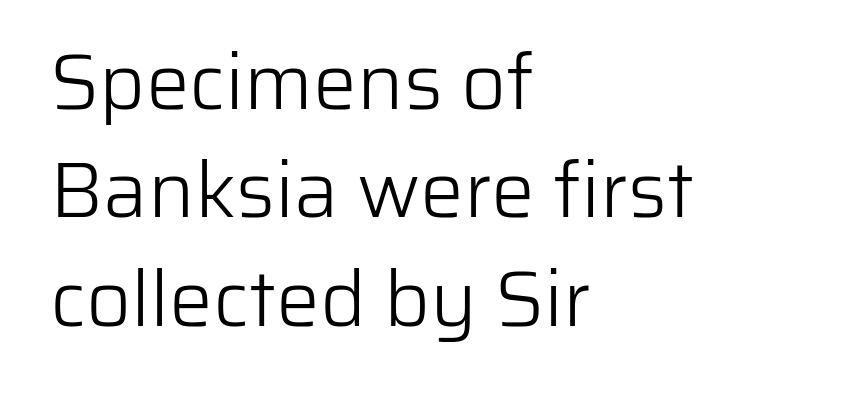
The image shows 78 px light sans-serif type, upright; set left-aligned, normal line spacing (1.39x), normal letter spacing, not underlined; low stroke contrast and a medium x-height.
